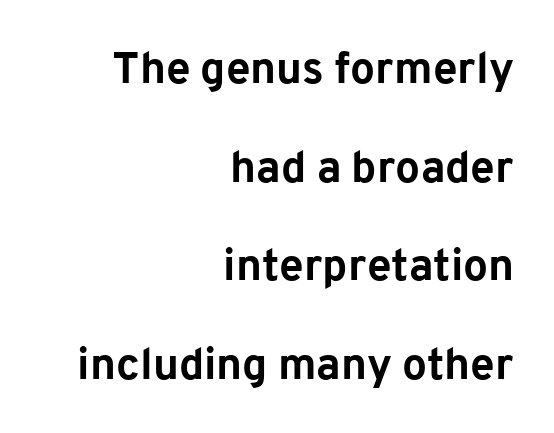
Q: Is the text bold? A: Yes.
Q: Is the text italic (slanted)? A: No, it is upright.
Q: Is the typeface a serif or a sans-serif typeface? A: Sans-serif.
Q: Is the text underlined? A: No.
Q: How is the paragraph aligned? A: Right-aligned.
Q: Is the spacing between letters normal or unusually wide? A: Normal.
Q: Is the spacing between lines tight, normal or loose? A: Loose.
Q: Width (condensed, normal, or wide)? A: Normal.
Q: Stroke contrast? A: Low.
Q: x-height? A: Medium.
Q: Monospaced? A: No.
